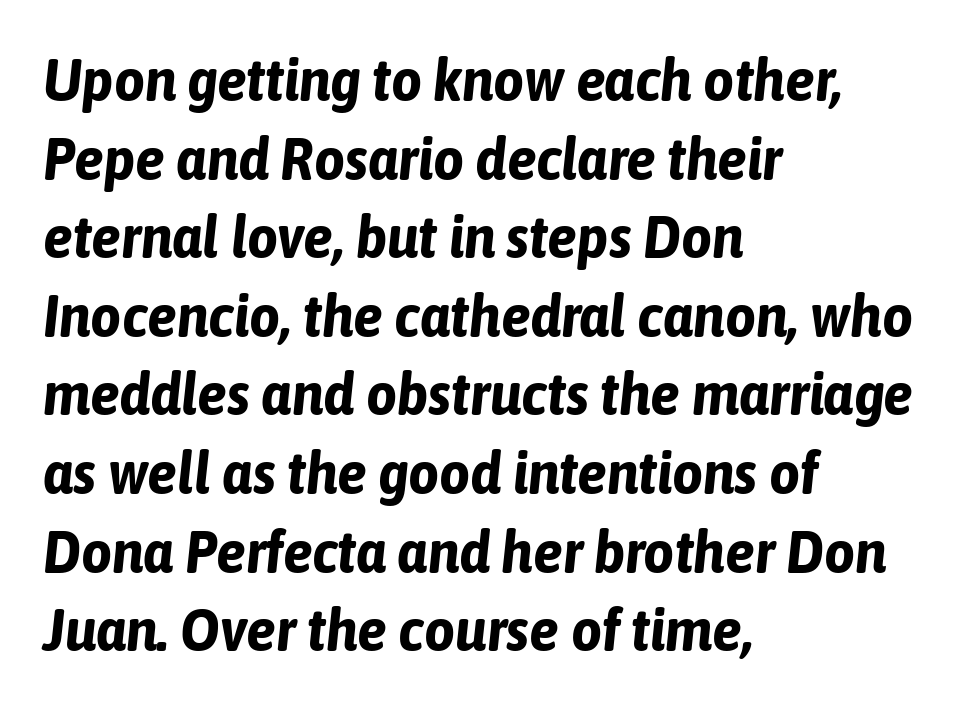
Is the block centered? No — it sits flush against the left margin. Posture: slanted. Students, observe: this is what conventionally led text looks like. Each glyph is drawn with heavy, bold strokes.
